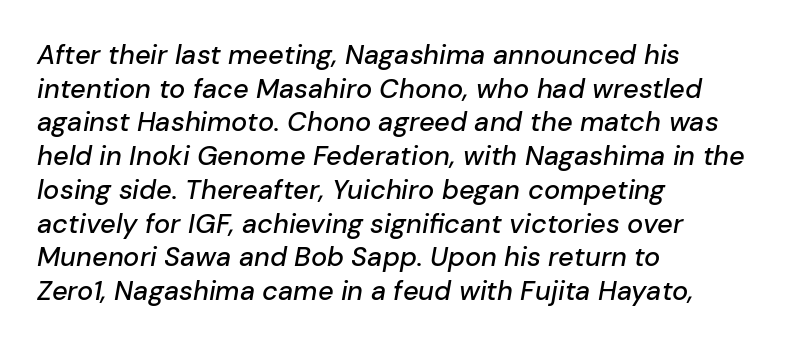
{"italic": "yes", "lean": "right", "slant_degrees": 10, "underline": "no", "align": "left", "line_spacing": "normal", "line_spacing_ratio": 1.25, "letter_spacing": "normal", "letter_spacing_em": 0.0, "glyph_px": 27}
